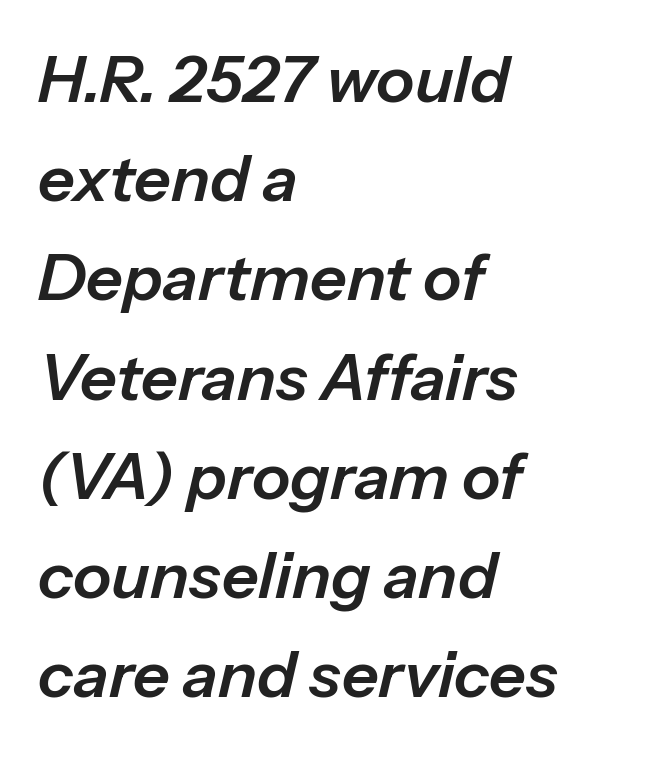
{"italic": "yes", "lean": "right", "slant_degrees": 13, "width": "normal", "stroke_contrast": "low", "x_height": "medium", "monospaced": "no", "underline": "no", "align": "left", "line_spacing": "normal", "line_spacing_ratio": 1.55, "letter_spacing": "normal", "letter_spacing_em": 0.0, "glyph_px": 64}
